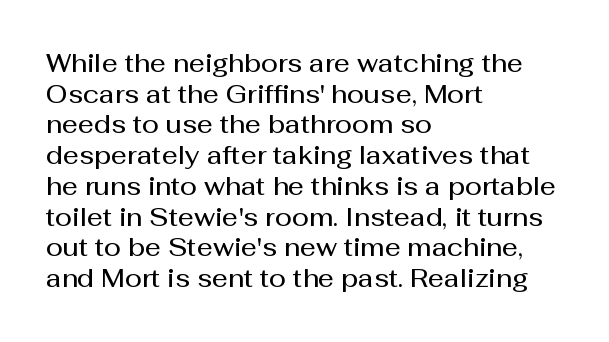
The image shows 25 px text type, upright; set left-aligned, line spacing 1.23x, normal letter spacing, not underlined.
